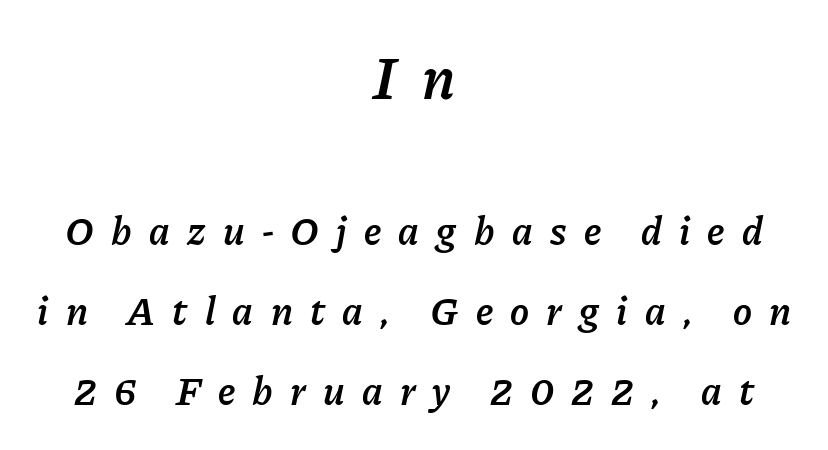
{"italic": "yes", "lean": "right", "slant_degrees": 11, "bold": "semi", "weight": "semibold", "width": "normal", "stroke_contrast": "low", "x_height": "medium", "monospaced": "no", "underline": "no", "align": "center", "line_spacing": "loose", "line_spacing_ratio": 2.0, "letter_spacing": "wide", "letter_spacing_em": 0.43, "larger_block": "first", "size_ratio": 1.5, "glyph_px": 60}
